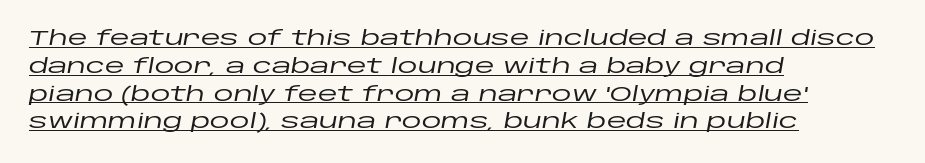
This rendering uses left alignment, leaving the right contour irregular. Does a line run under the words? Yes, clearly. The line texture is even and compact thanks to regular tracking. Is there much room between lines? A standard amount, neither cramped nor airy.
